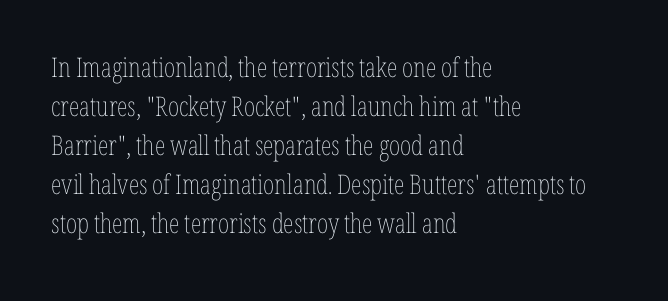
The image shows 27 px text type, upright; set left-aligned, normal line spacing (1.44x), normal letter spacing, not underlined.
